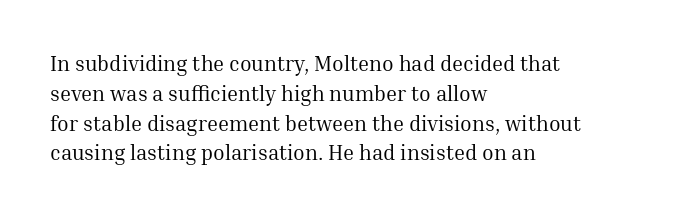
The image shows 21 px text type, upright; set left-aligned, normal line spacing (1.42x), normal letter spacing, not underlined.
